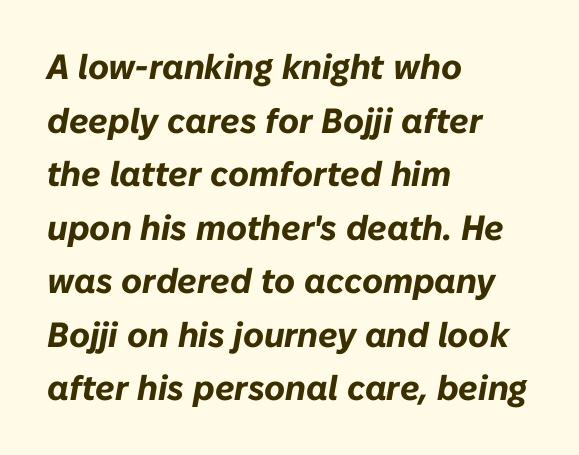
{"italic": "yes", "lean": "right", "slant_degrees": 10, "bold": "yes", "weight": "bold", "width": "normal", "stroke_contrast": "low", "x_height": "medium", "monospaced": "no", "underline": "no", "align": "left", "line_spacing": "normal", "line_spacing_ratio": 1.53, "letter_spacing": "normal", "letter_spacing_em": 0.0, "glyph_px": 35}
